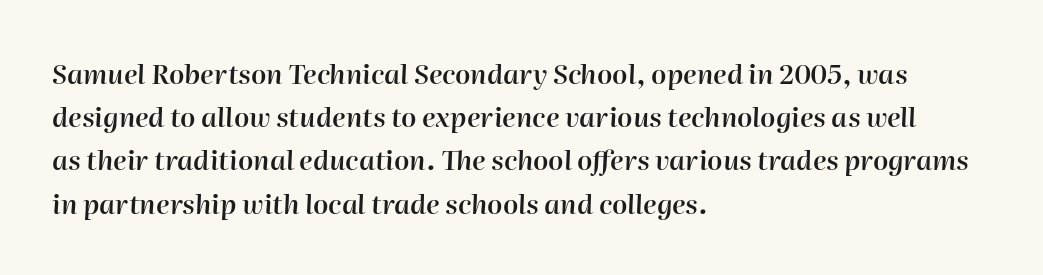
Q: Is the text bold? A: Semi-bold.
Q: Is the text italic (slanted)? A: Yes, it leans right by about 2 degrees.
Q: Is the text underlined? A: No.
Q: How is the paragraph aligned? A: Left-aligned.
Q: Is the spacing between letters normal or unusually wide? A: Normal.
Q: Is the spacing between lines tight, normal or loose? A: Normal.
